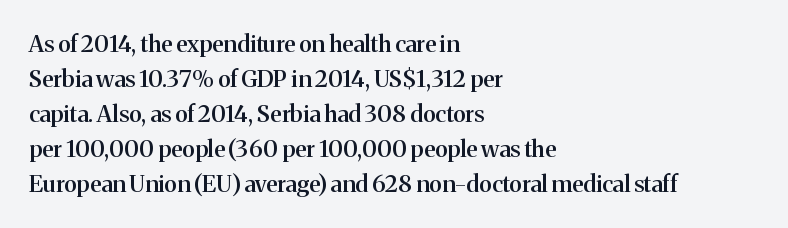
The image shows 23 px text type, upright; set left-aligned, normal line spacing (1.52x), normal letter spacing, not underlined.
